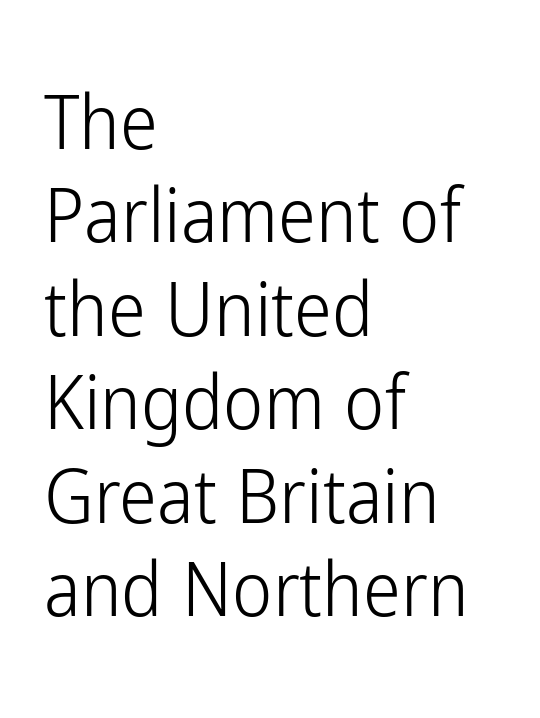
The rag falls on the right side of this text block. Tracking value appears to be zero — textbook default spacing. A typesetter would mark this as roman, not italic. A typesetter would call this proportional, since set widths differ per character.
